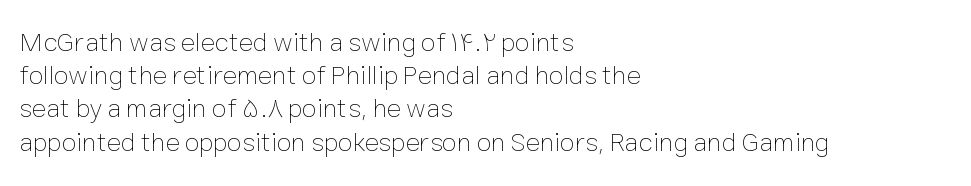
Q: Is the text bold? A: No.
Q: Is the text italic (slanted)? A: No, it is upright.
Q: Is the text underlined? A: No.
Q: How is the paragraph aligned? A: Left-aligned.
Q: Is the spacing between letters normal or unusually wide? A: Normal.
